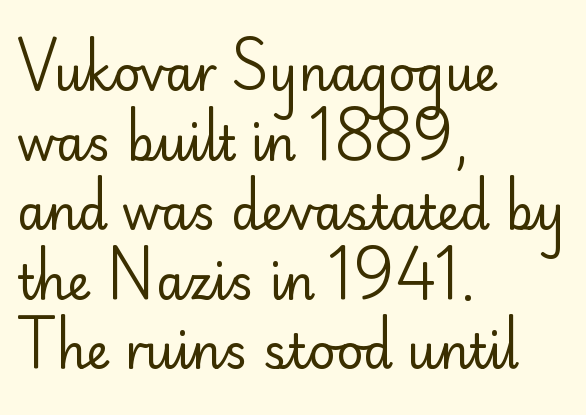
{"serif": "no", "italic": "no", "bold": "no", "weight": "regular", "width": "normal", "stroke_contrast": "low", "x_height": "small", "monospaced": "no", "underline": "no", "align": "left", "line_spacing": "normal", "line_spacing_ratio": 1.48, "letter_spacing": "normal", "letter_spacing_em": 0.0, "glyph_px": 47}
